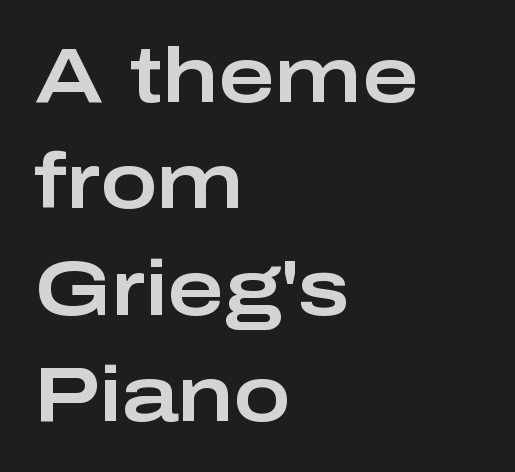
{"serif": "no", "italic": "no", "width": "wide", "stroke_contrast": "low", "x_height": "medium", "monospaced": "no", "underline": "no", "align": "left", "line_spacing": "normal", "line_spacing_ratio": 1.38, "letter_spacing": "normal", "letter_spacing_em": 0.0, "glyph_px": 77}
